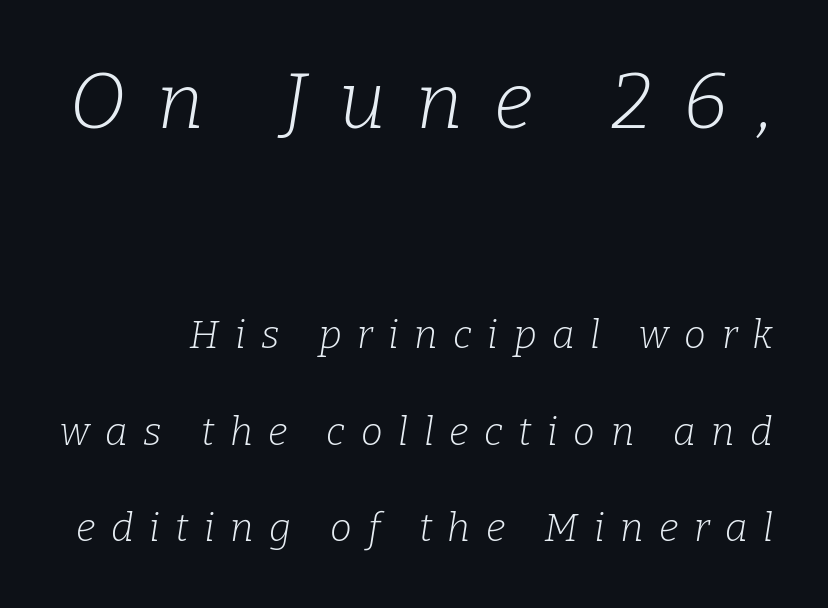
Q: Is the text bold? A: No.
Q: Is the text italic (slanted)? A: Yes, it leans right by about 9 degrees.
Q: Is the typeface a serif or a sans-serif typeface? A: Serif.
Q: Is the text underlined? A: No.
Q: Is the spacing between letters normal or unusually wide? A: Unusually wide.
Q: Is the spacing between lines tight, normal or loose? A: Loose.
Q: Which block of text is set in a larger size, the first (top) or the second (bottom)? A: The first (top) one.
Q: Width (condensed, normal, or wide)? A: Normal.
Q: Stroke contrast? A: Low.
Q: x-height? A: Medium.
Q: Monospaced? A: No.
